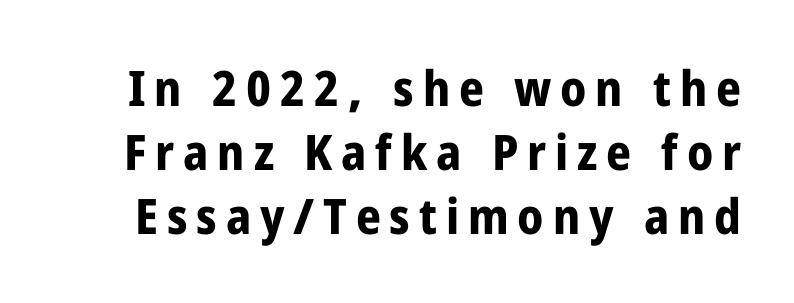
Q: Is the text bold? A: Yes.
Q: Is the text italic (slanted)? A: No, it is upright.
Q: Is the typeface a serif or a sans-serif typeface? A: Sans-serif.
Q: Is the text underlined? A: No.
Q: Is the spacing between lines tight, normal or loose? A: Normal.
Q: Width (condensed, normal, or wide)? A: Condensed.
Q: Stroke contrast? A: Low.
Q: x-height? A: Medium.
Q: Monospaced? A: No.
